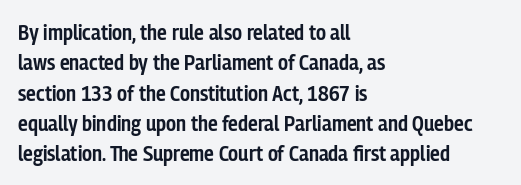
Q: Is the text bold? A: Semi-bold.
Q: Is the text italic (slanted)? A: No, it is upright.
Q: Is the text underlined? A: No.
Q: How is the paragraph aligned? A: Left-aligned.
Q: Is the spacing between letters normal or unusually wide? A: Normal.
Q: Is the spacing between lines tight, normal or loose? A: Normal.
